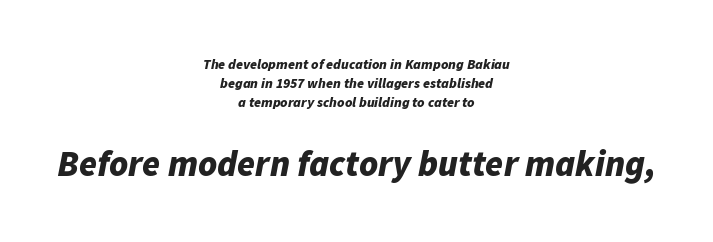
{"italic": "yes", "lean": "right", "slant_degrees": 11, "bold": "yes", "weight": "bold", "width": "normal", "stroke_contrast": "low", "x_height": "medium", "monospaced": "no", "underline": "no", "align": "center", "line_spacing": "normal", "line_spacing_ratio": 1.35, "letter_spacing": "normal", "letter_spacing_em": 0.0, "larger_block": "second", "size_ratio": 2.57, "glyph_px": 36}
